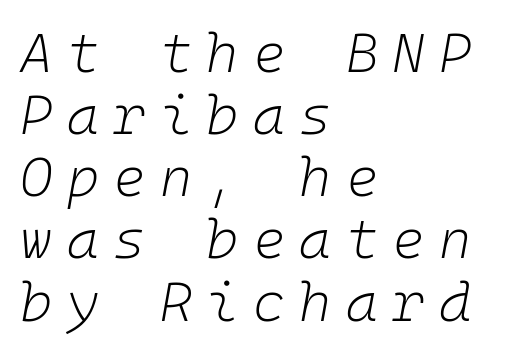
The image shows 55 px light type, italic (leaning right), monospaced; set left-aligned, tight line spacing (1.13x), unusually wide letter spacing (+0.26 em), not underlined; low stroke contrast and a medium x-height.
